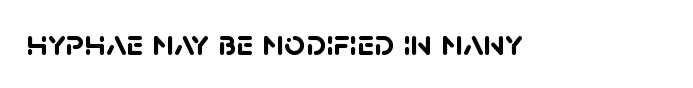
{"serif": "no", "bold": "yes", "weight": "semibold", "width": "normal", "stroke_contrast": "low", "x_height": "large", "monospaced": "no", "underline": "no", "letter_spacing": "normal", "letter_spacing_em": 0.0, "glyph_px": 37}
